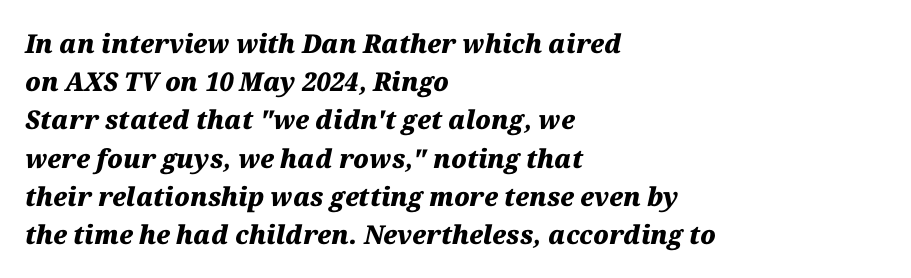
Q: Is the text bold? A: Yes.
Q: Is the text italic (slanted)? A: Yes, it leans right by about 12 degrees.
Q: Is the text underlined? A: No.
Q: How is the paragraph aligned? A: Left-aligned.
Q: Is the spacing between letters normal or unusually wide? A: Normal.
Q: Is the spacing between lines tight, normal or loose? A: Normal.
